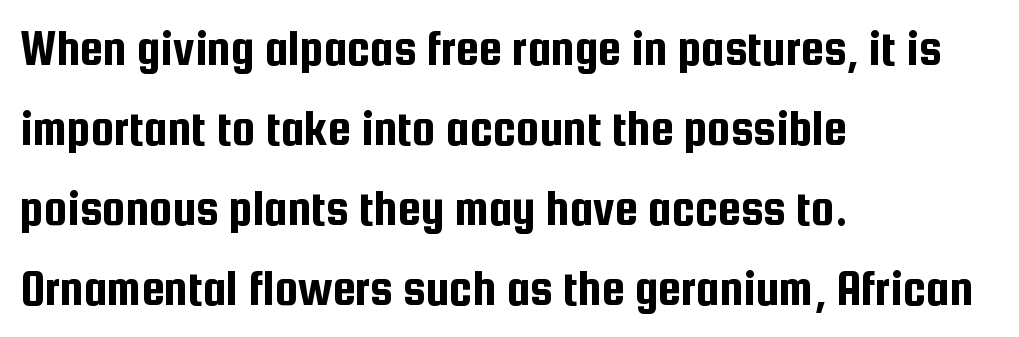
Q: Is the text italic (slanted)? A: No, it is upright.
Q: Is the typeface a serif or a sans-serif typeface? A: Sans-serif.
Q: Is the text underlined? A: No.
Q: How is the paragraph aligned? A: Left-aligned.
Q: Is the spacing between letters normal or unusually wide? A: Normal.
Q: Is the spacing between lines tight, normal or loose? A: Normal.
Q: Width (condensed, normal, or wide)? A: Condensed.
Q: Stroke contrast? A: Low.
Q: x-height? A: Medium.
Q: Monospaced? A: No.
